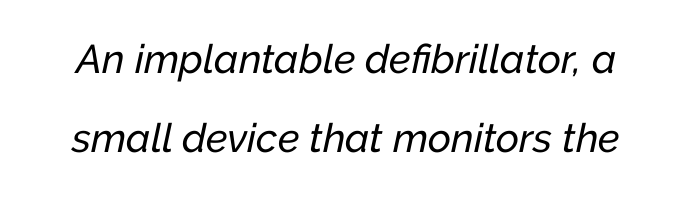
Is the letter spacing exaggerated? No — it looks like the ordinary default. Yep, that's italic — everything's leaning. Baseline-to-baseline distance is far greater than the letter height. Note the varied advance widths — an 'i' is clearly narrower than an 'm'. Descenders are the only things crossing below the line.
